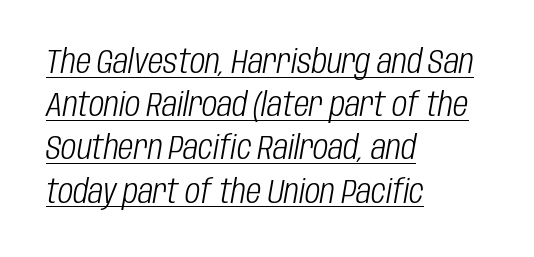
Q: Is the text bold? A: No.
Q: Is the text italic (slanted)? A: Yes, it leans right by about 10 degrees.
Q: Is the text underlined? A: Yes.
Q: How is the paragraph aligned? A: Left-aligned.
Q: Is the spacing between letters normal or unusually wide? A: Normal.
Q: Is the spacing between lines tight, normal or loose? A: Normal.
Q: Width (condensed, normal, or wide)? A: Condensed.
Q: Stroke contrast? A: Low.
Q: x-height? A: Large.
Q: Monospaced? A: No.
